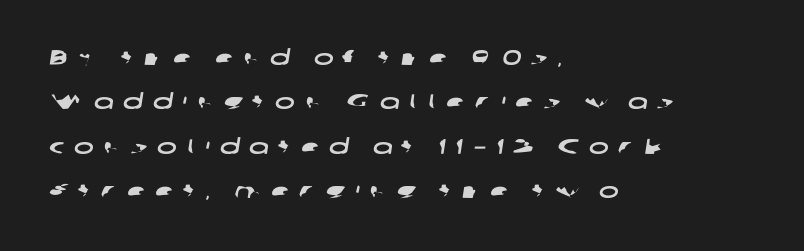
Horizontal alignment here is leftward, the default for most running prose. A great deal of white space separates one row of letters from the next. A typesetter would call this heavily tracked-out type. Clear beneath every line of the passage.
